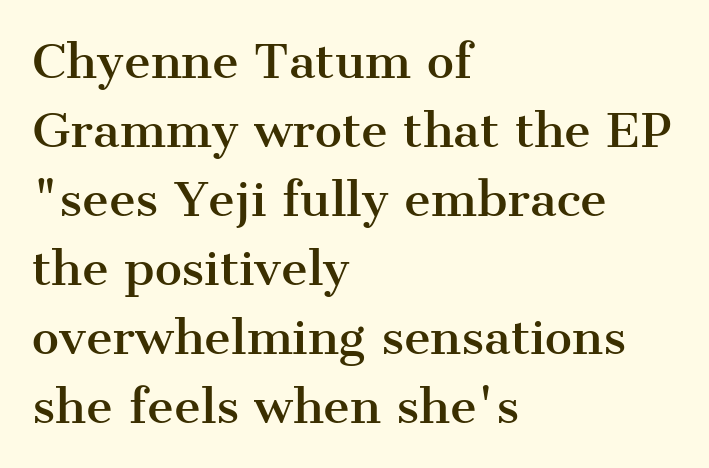
The image shows 46 px serif type, upright; set left-aligned, normal line spacing (1.5x), normal letter spacing, not underlined; medium stroke contrast and a medium x-height.
